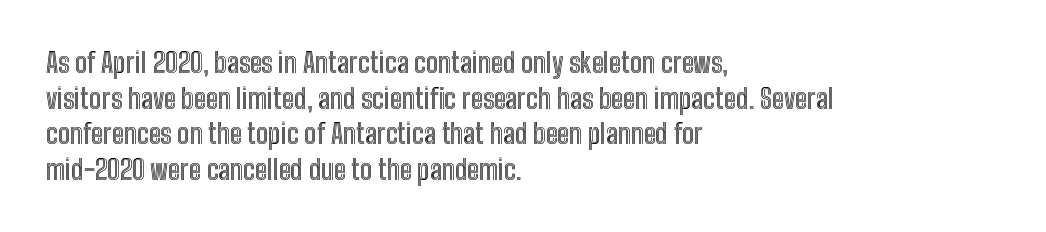
Q: Is the text italic (slanted)? A: No, it is upright.
Q: Is the text underlined? A: No.
Q: How is the paragraph aligned? A: Left-aligned.
Q: Is the spacing between letters normal or unusually wide? A: Normal.
Q: Is the spacing between lines tight, normal or loose? A: Normal.
